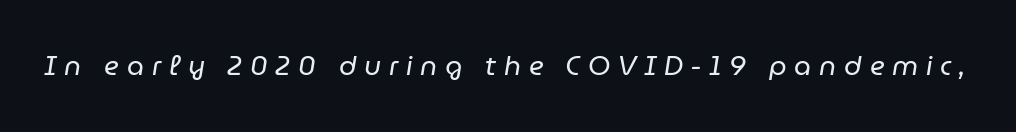
The image shows 27 px text type, italic (leaning right); set unusually wide letter spacing (+0.29 em), not underlined.
